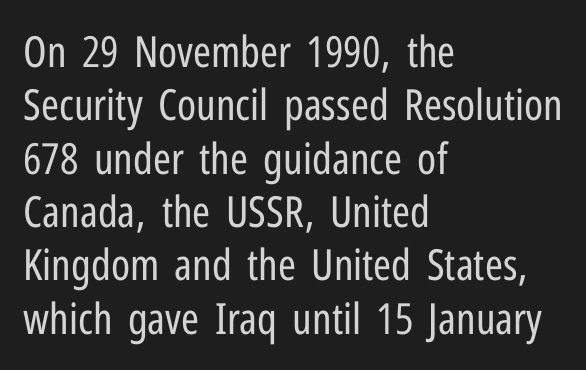
The image shows 43 px regular-weight, condensed sans-serif type, upright; set left-aligned, line spacing 1.24x, normal letter spacing, not underlined; low stroke contrast and a medium x-height.
